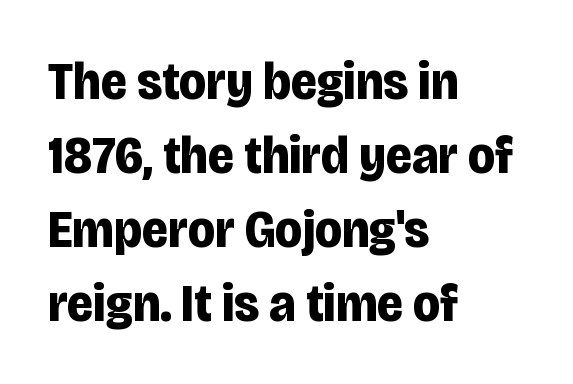
The image shows 54 px bold, condensed sans-serif type, upright; set left-aligned, normal line spacing (1.37x), normal letter spacing, not underlined; low stroke contrast and a large x-height.
